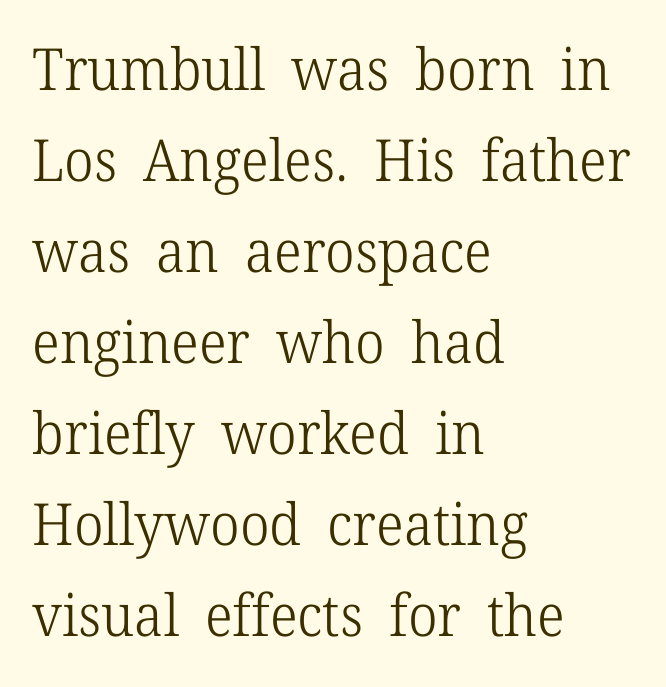
{"serif": "yes", "italic": "no", "bold": "no", "weight": "light", "width": "normal", "stroke_contrast": "low", "x_height": "medium", "monospaced": "no", "underline": "no", "align": "left", "line_spacing": "normal", "line_spacing_ratio": 1.57, "letter_spacing": "normal", "letter_spacing_em": 0.0, "glyph_px": 58}
